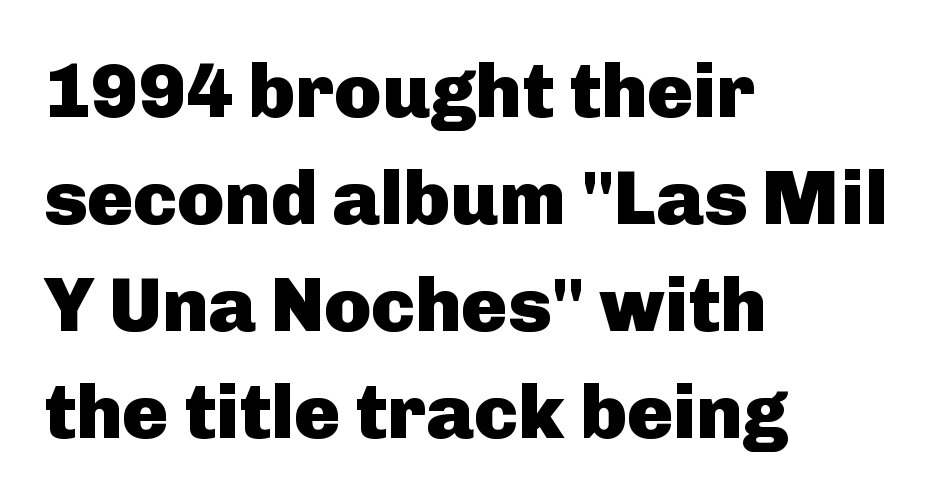
Q: Is the text bold? A: Yes.
Q: Is the text italic (slanted)? A: No, it is upright.
Q: Is the typeface a serif or a sans-serif typeface? A: Sans-serif.
Q: Is the text underlined? A: No.
Q: How is the paragraph aligned? A: Left-aligned.
Q: Is the spacing between letters normal or unusually wide? A: Normal.
Q: Is the spacing between lines tight, normal or loose? A: Normal.
Q: Width (condensed, normal, or wide)? A: Normal.
Q: Stroke contrast? A: Low.
Q: x-height? A: Medium.
Q: Monospaced? A: No.
